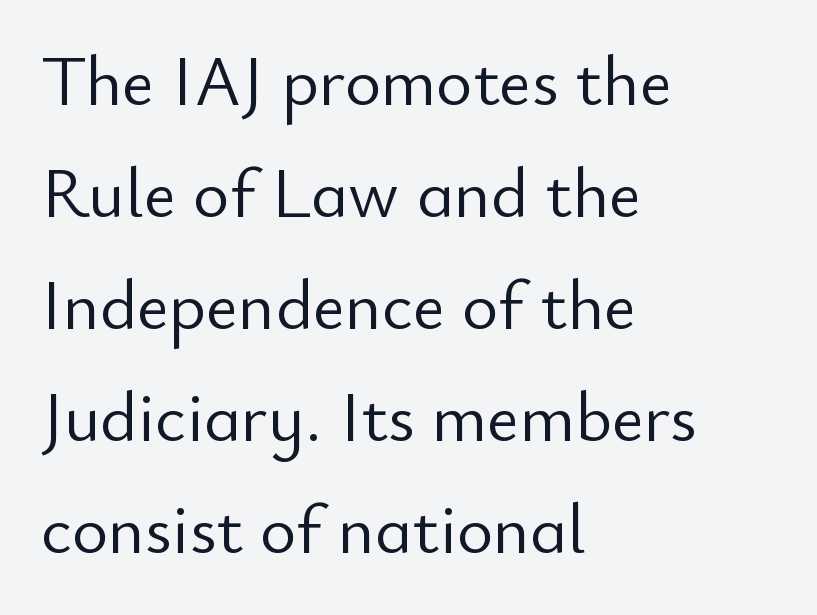
{"serif": "no", "italic": "no", "bold": "no", "weight": "light", "width": "normal", "stroke_contrast": "low", "x_height": "small", "monospaced": "no", "underline": "no", "align": "left", "line_spacing": "normal", "line_spacing_ratio": 1.6, "letter_spacing": "normal", "letter_spacing_em": 0.0, "glyph_px": 70}
